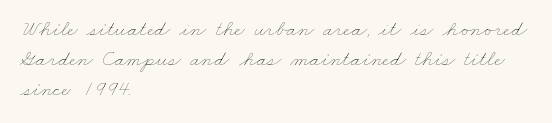
{"bold": "no", "underline": "no", "align": "left", "line_spacing": "normal", "line_spacing_ratio": 1.36, "letter_spacing": "normal", "letter_spacing_em": 0.0, "glyph_px": 22}
